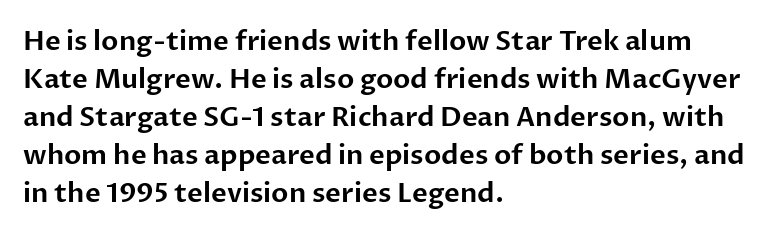
{"italic": "no", "underline": "no", "align": "left", "line_spacing": "normal", "line_spacing_ratio": 1.41, "letter_spacing": "normal", "letter_spacing_em": 0.0, "glyph_px": 27}
